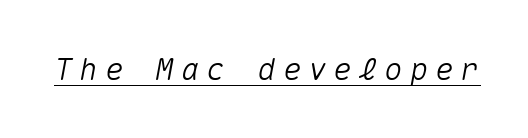
The rendered words wear a rule along their underside. Glyph-to-glyph distance is far greater than everyday printed text. This sample has the even, mechanical cadence of fixed-width lettering. Rendered with sloped, italic letterforms.
